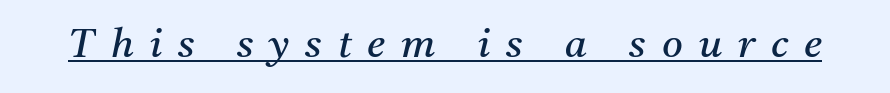
Q: Is the text bold? A: No.
Q: Is the text italic (slanted)? A: Yes, it leans right by about 11 degrees.
Q: Is the typeface a serif or a sans-serif typeface? A: Serif.
Q: Is the text underlined? A: Yes.
Q: Is the spacing between letters normal or unusually wide? A: Unusually wide.
Q: Width (condensed, normal, or wide)? A: Normal.
Q: Stroke contrast? A: Medium.
Q: x-height? A: Medium.
Q: Monospaced? A: No.
